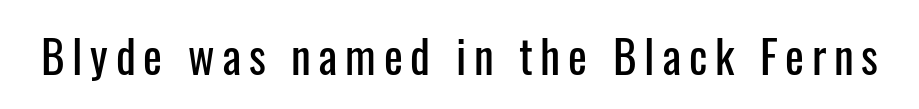
Quick note: underline off. The typography opts for an upright posture over an oblique one. Nothing sits at the stroke ends, so this counts as sans-serif. Proportional: the letters do not fall into vertical columns.
